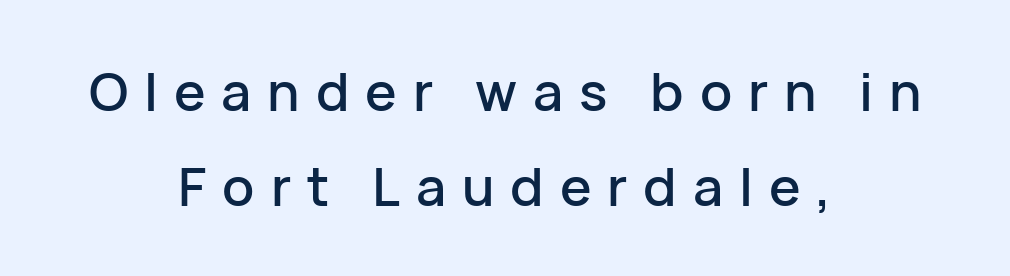
{"serif": "no", "italic": "no", "width": "normal", "stroke_contrast": "low", "x_height": "medium", "monospaced": "no", "underline": "no", "align": "center", "line_spacing_ratio": 1.79, "letter_spacing": "wide", "letter_spacing_em": 0.3, "glyph_px": 53}
